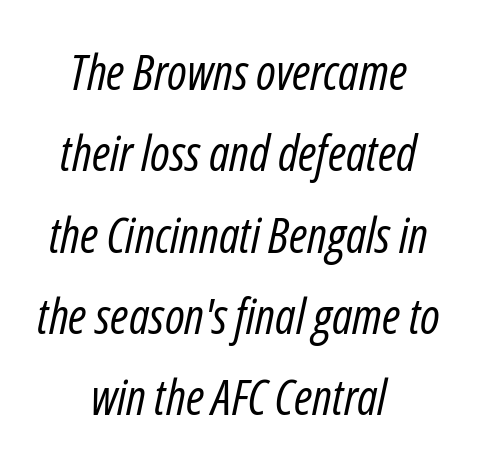
The rendering uses a moderate line-height, typical for paragraphs. Looks like regular typesetting: each glyph gets only the width it needs. The baseline area is clear. The type is set solid horizontally, with unmodified tracking.
